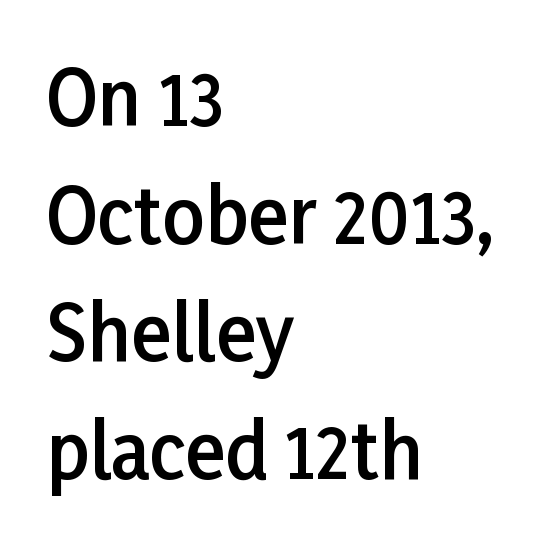
Proportional: the letters do not fall into vertical columns. A typesetter would label this face a sans. How are the letters spaced? Ordinarily, with no added tracking. Rows of type keep a routine distance in the vertical direction.
